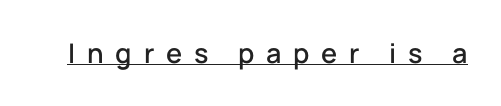
Q: Is the text italic (slanted)? A: No, it is upright.
Q: Is the text underlined? A: Yes.
Q: Is the spacing between letters normal or unusually wide? A: Unusually wide.
